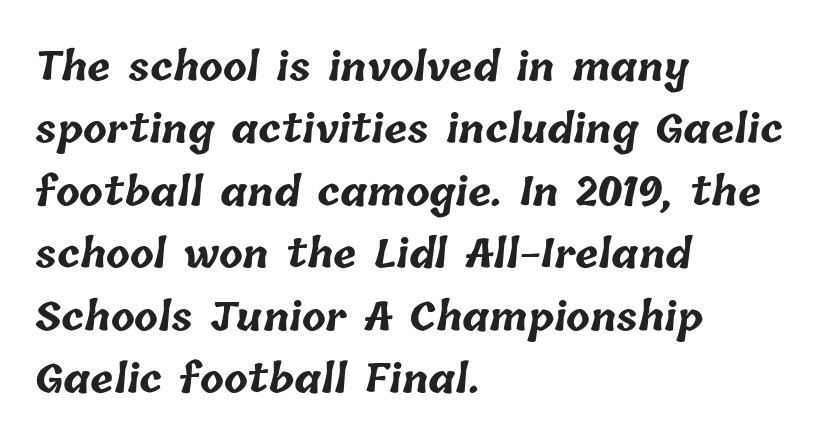
Q: Is the text bold? A: Yes.
Q: Is the text underlined? A: No.
Q: How is the paragraph aligned? A: Left-aligned.
Q: Is the spacing between letters normal or unusually wide? A: Normal.
Q: Is the spacing between lines tight, normal or loose? A: Normal.
Q: Width (condensed, normal, or wide)? A: Normal.
Q: Stroke contrast? A: Low.
Q: x-height? A: Medium.
Q: Monospaced? A: No.
